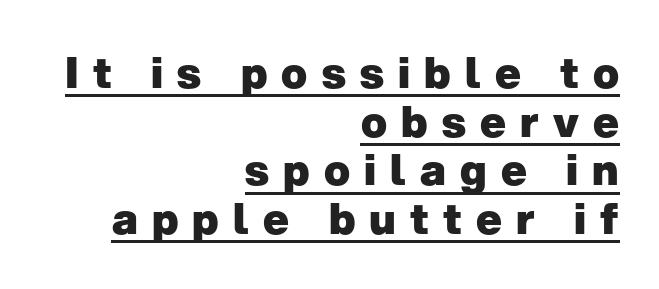
{"serif": "no", "italic": "no", "bold": "yes", "weight": "heavy", "width": "normal", "stroke_contrast": "low", "x_height": "medium", "monospaced": "no", "underline": "yes", "align": "right", "line_spacing": "tight", "line_spacing_ratio": 1.13, "letter_spacing": "wide", "letter_spacing_em": 0.33, "glyph_px": 43}
